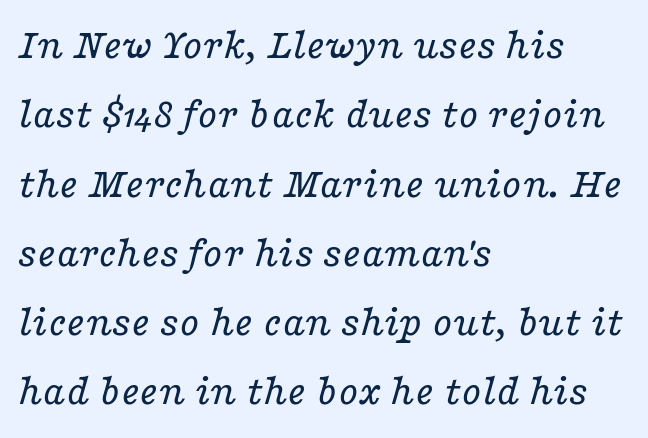
One glance says typical: line gaps are just what's usual. Does the type have serifs? Yes, each stem ends in a small foot. Descenders hang freely into open space. The letters advance in unequal steps, a hallmark of proportional type.
